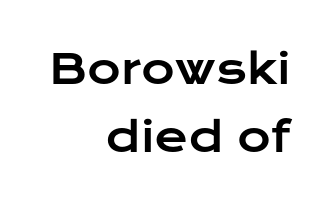
Q: Is the text italic (slanted)? A: No, it is upright.
Q: Is the typeface a serif or a sans-serif typeface? A: Sans-serif.
Q: Is the text underlined? A: No.
Q: How is the paragraph aligned? A: Right-aligned.
Q: Is the spacing between letters normal or unusually wide? A: Normal.
Q: Is the spacing between lines tight, normal or loose? A: Normal.
Q: Width (condensed, normal, or wide)? A: Wide.
Q: Stroke contrast? A: Low.
Q: x-height? A: Medium.
Q: Monospaced? A: No.
